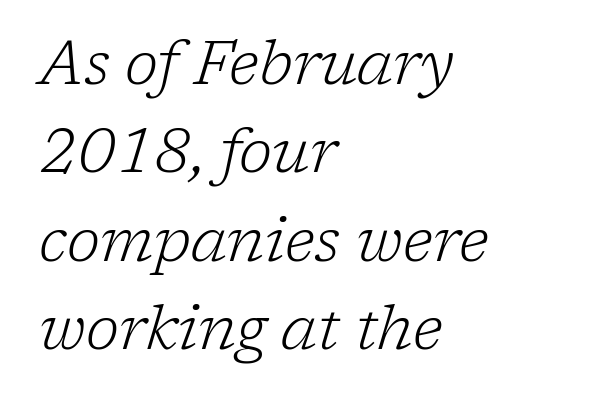
{"serif": "yes", "italic": "yes", "lean": "right", "slant_degrees": 17, "bold": "no", "weight": "light", "width": "normal", "stroke_contrast": "low", "x_height": "medium", "monospaced": "no", "underline": "no", "align": "left", "line_spacing": "normal", "line_spacing_ratio": 1.45, "letter_spacing": "normal", "letter_spacing_em": 0.0, "glyph_px": 61}
